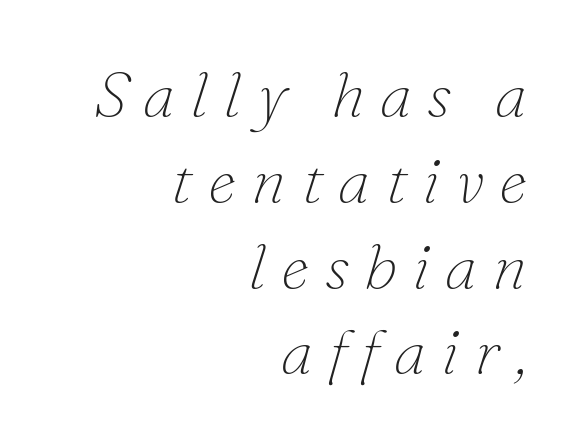
The image shows 64 px thin serif type, italic (leaning right); set right-aligned, normal line spacing (1.34x), unusually wide letter spacing (+0.24 em), not underlined; low stroke contrast and a small x-height.
